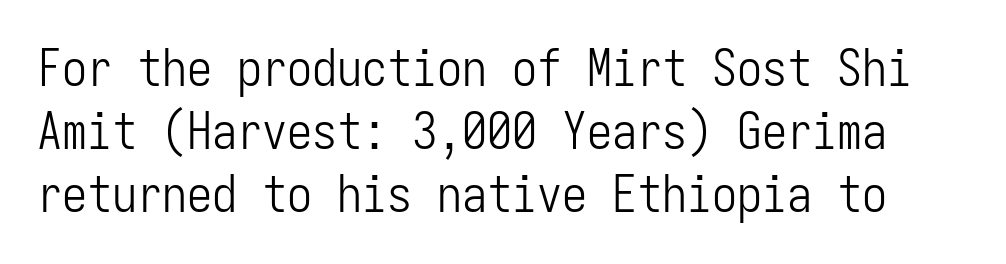
The image shows 50 px light, condensed sans-serif type, upright, monospaced; set normal line spacing (1.26x), normal letter spacing, not underlined; low stroke contrast and a medium x-height.
